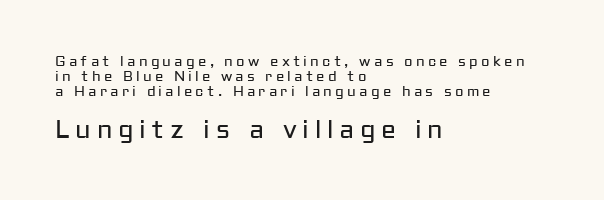
The image shows 25 px text type, upright; set left-aligned, tight line spacing (1.08x), unusually wide letter spacing (+0.23 em), not underlined; the second (bottom) block is 1.79x larger.
